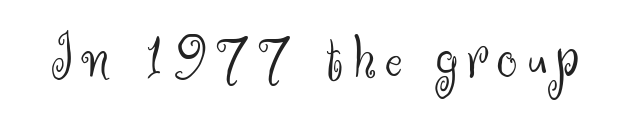
The image shows 65 px light sans-serif type, upright; set not underlined; medium stroke contrast and a small x-height.
